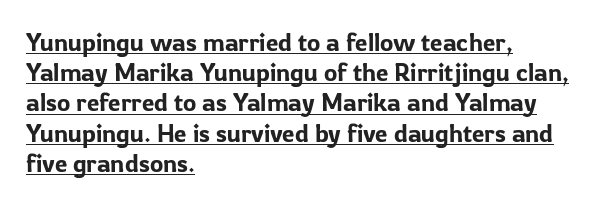
Q: Is the text italic (slanted)? A: No, it is upright.
Q: Is the text underlined? A: Yes.
Q: How is the paragraph aligned? A: Left-aligned.
Q: Is the spacing between letters normal or unusually wide? A: Normal.
